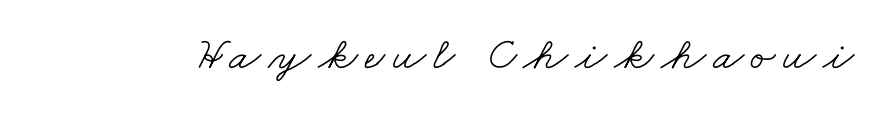
Q: Is the text bold? A: No.
Q: Is the typeface a serif or a sans-serif typeface? A: Serif.
Q: Is the text underlined? A: No.
Q: Width (condensed, normal, or wide)? A: Wide.
Q: Stroke contrast? A: Low.
Q: x-height? A: Small.
Q: Monospaced? A: No.
